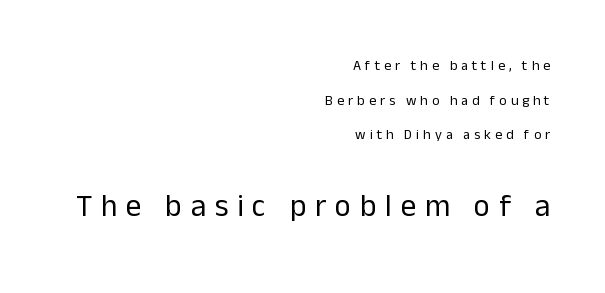
{"serif": "no", "italic": "no", "bold": "no", "weight": "regular", "width": "normal", "stroke_contrast": "low", "x_height": "medium", "monospaced": "no", "underline": "no", "align": "right", "line_spacing": "loose", "line_spacing_ratio": 2.48, "letter_spacing": "wide", "letter_spacing_em": 0.28, "larger_block": "second", "size_ratio": 2.21, "glyph_px": 31}
